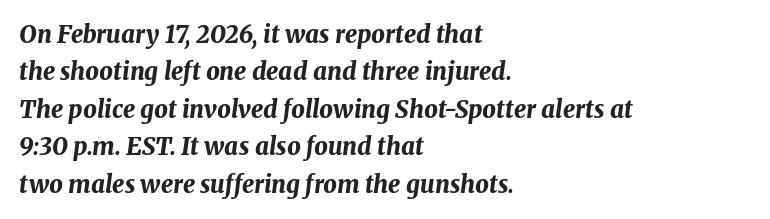
Designer's note — italics engaged. Compared with typical body copy, the letter spacing here is the same. The font is running at its bold setting. Vertically, the passage feels balanced, rows spaced as you'd expect. Check the space under the baseline: it is left empty. A classic flush-left, rag-right setting is used for this passage.
